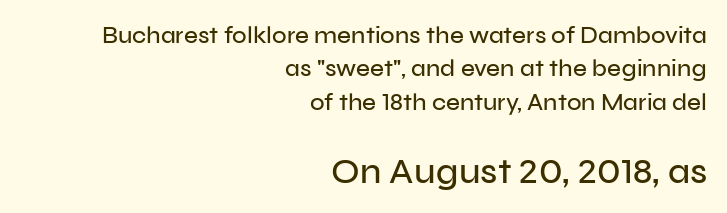
{"serif": "no", "italic": "no", "width": "normal", "stroke_contrast": "low", "x_height": "medium", "monospaced": "no", "underline": "no", "align": "right", "line_spacing": "normal", "line_spacing_ratio": 1.39, "letter_spacing": "normal", "letter_spacing_em": 0.0, "larger_block": "second", "size_ratio": 1.5, "glyph_px": 36}
